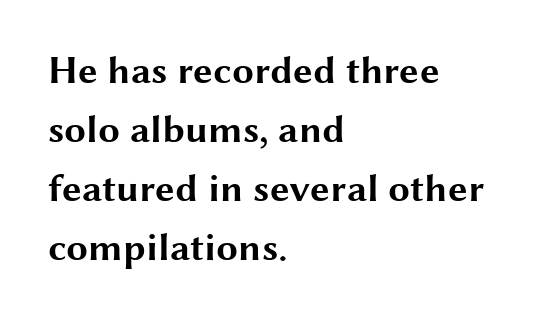
{"serif": "no", "italic": "no", "bold": "yes", "weight": "bold", "width": "wide", "stroke_contrast": "medium", "x_height": "medium", "monospaced": "no", "underline": "no", "align": "left", "line_spacing": "normal", "line_spacing_ratio": 1.51, "letter_spacing": "normal", "letter_spacing_em": 0.0, "glyph_px": 39}
